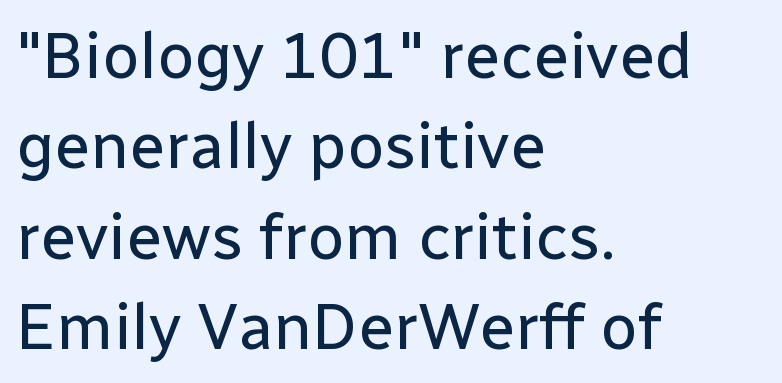
Is the type heavy? It reads as light-to-regular instead. The face used here is proportionally spaced, like ordinary book or web type. Posture: vertical. No feet cap the strokes, marking this as sans-serif type. The line texture is even and compact thanks to regular tracking. Nobody drew a line under any word here.
